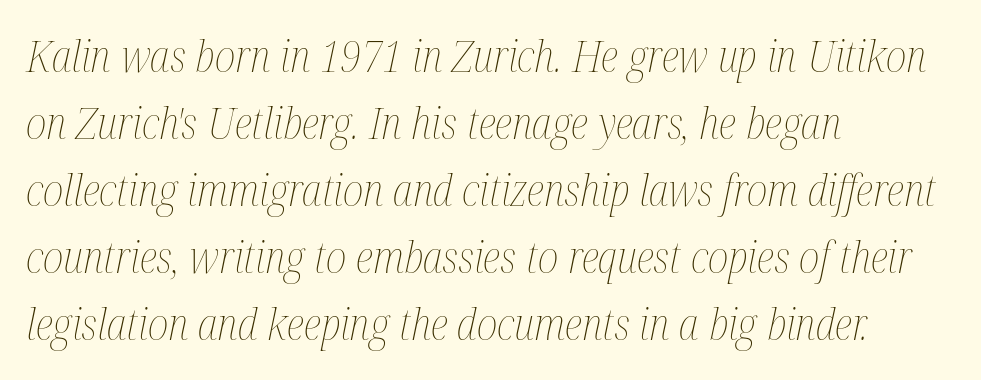
The image shows 43 px thin, condensed type, italic (leaning right); set left-aligned, normal line spacing (1.56x), normal letter spacing, not underlined; medium stroke contrast and a medium x-height.
